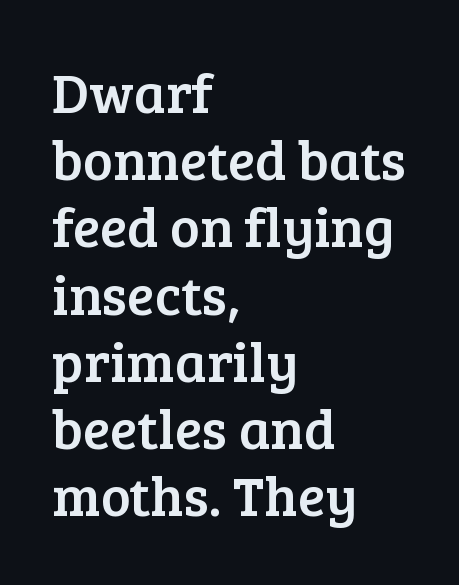
Q: Is the text italic (slanted)? A: No, it is upright.
Q: Is the typeface a serif or a sans-serif typeface? A: Serif.
Q: Is the text underlined? A: No.
Q: How is the paragraph aligned? A: Left-aligned.
Q: Is the spacing between letters normal or unusually wide? A: Normal.
Q: Width (condensed, normal, or wide)? A: Normal.
Q: Stroke contrast? A: Low.
Q: x-height? A: Medium.
Q: Monospaced? A: No.
